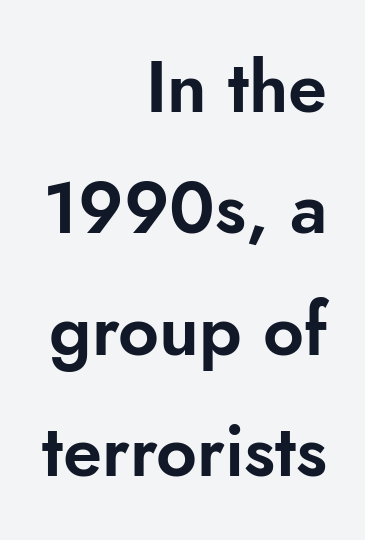
Q: Is the text italic (slanted)? A: No, it is upright.
Q: Is the typeface a serif or a sans-serif typeface? A: Sans-serif.
Q: Is the text underlined? A: No.
Q: How is the paragraph aligned? A: Right-aligned.
Q: Is the spacing between letters normal or unusually wide? A: Normal.
Q: Width (condensed, normal, or wide)? A: Normal.
Q: Stroke contrast? A: Low.
Q: x-height? A: Small.
Q: Monospaced? A: No.
